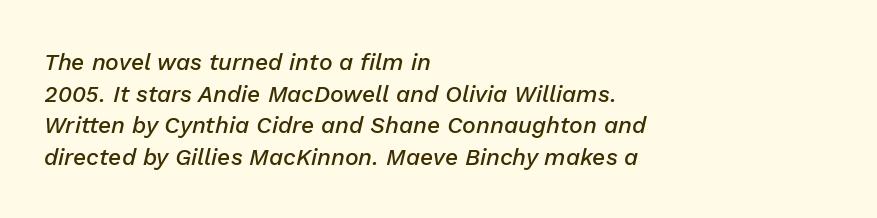
Q: Is the text bold? A: Semi-bold.
Q: Is the text italic (slanted)? A: Yes, it leans right by about 13 degrees.
Q: Is the text underlined? A: No.
Q: How is the paragraph aligned? A: Left-aligned.
Q: Is the spacing between letters normal or unusually wide? A: Normal.
Q: Is the spacing between lines tight, normal or loose? A: Normal.
